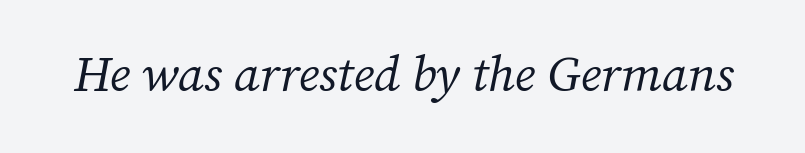
Q: Is the text bold? A: No.
Q: Is the text italic (slanted)? A: Yes, it leans right by about 12 degrees.
Q: Is the typeface a serif or a sans-serif typeface? A: Serif.
Q: Is the text underlined? A: No.
Q: Is the spacing between letters normal or unusually wide? A: Normal.
Q: Width (condensed, normal, or wide)? A: Normal.
Q: Stroke contrast? A: Medium.
Q: x-height? A: Medium.
Q: Monospaced? A: No.
